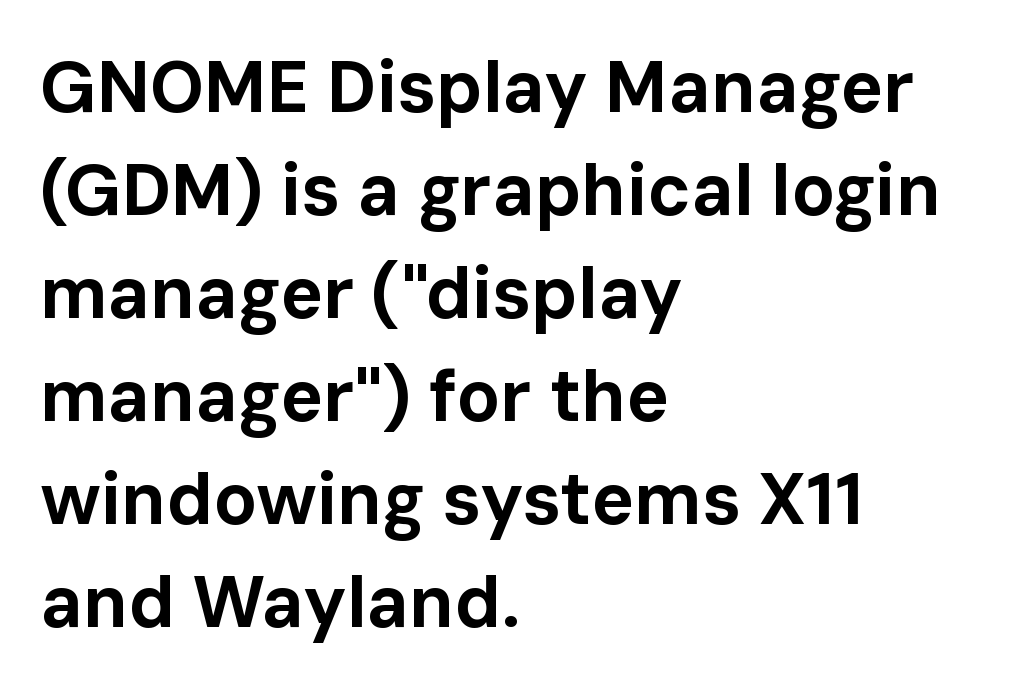
The image shows 72 px bold sans-serif type, upright; set left-aligned, normal line spacing (1.43x), normal letter spacing, not underlined; low stroke contrast and a medium x-height.
